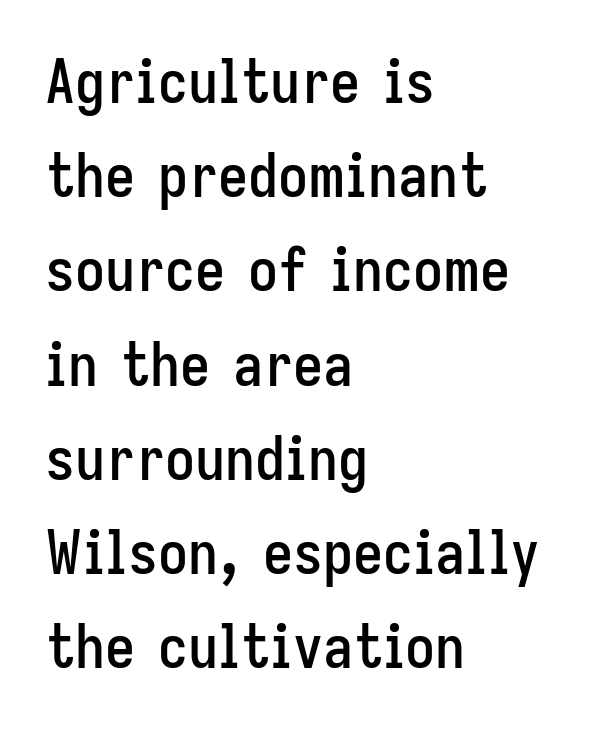
Type style note: lacks serifs. Caption: multi-line text, flush left, ragged right. These lines are rendered in a variable-pitch font. The letterforms sit shoulder to shoulder at normal distance.
